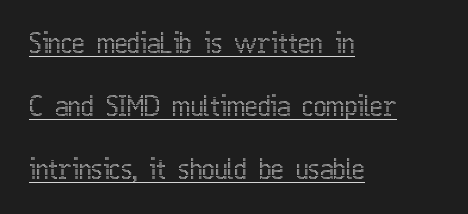
The image shows 27 px text type, upright; set left-aligned, loose line spacing (2.34x), normal letter spacing, underlined.
